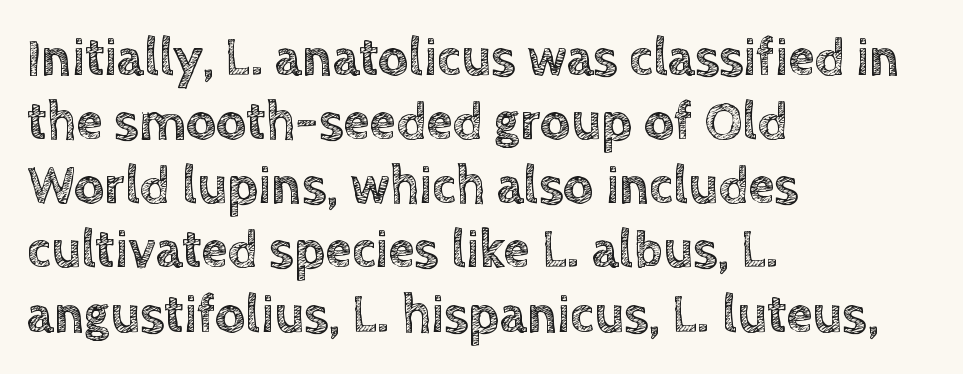
The image shows 53 px text type, upright; set left-aligned, line spacing 1.21x, normal letter spacing, not underlined; a large x-height.
